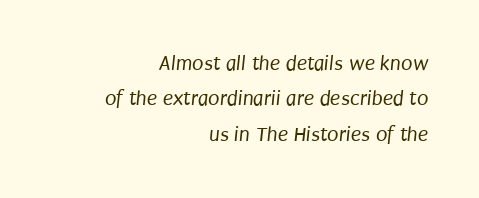
The image shows 21 px text type; set right-aligned, normal line spacing (1.68x), normal letter spacing, not underlined.
